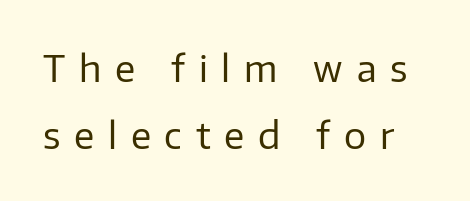
The image shows 37 px regular-weight sans-serif type, upright; set line spacing 1.81x, unusually wide letter spacing (+0.37 em), not underlined; low stroke contrast and a medium x-height.
